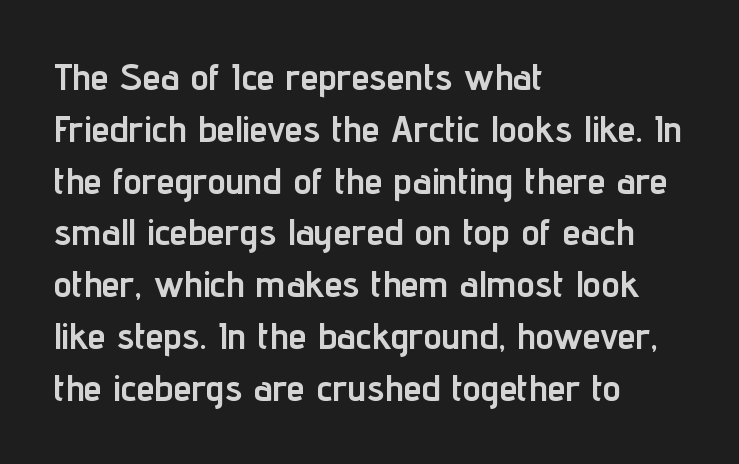
The image shows 37 px semibold, condensed sans-serif type, upright; set left-aligned, normal line spacing (1.4x), normal letter spacing, not underlined; low stroke contrast and a medium x-height.
